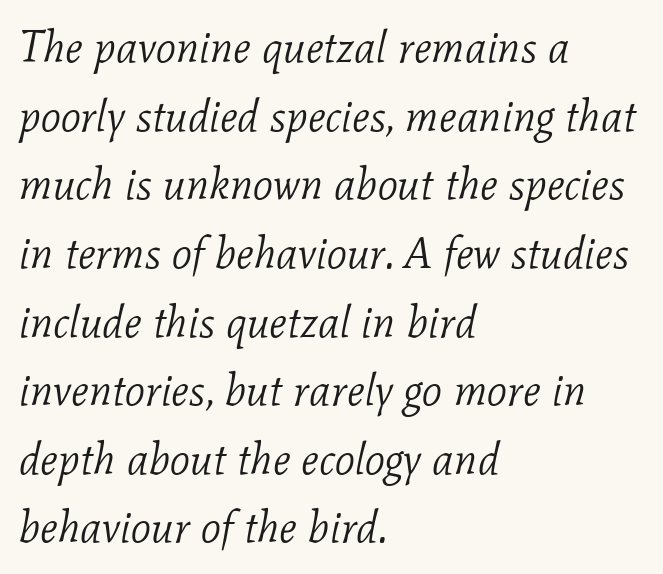
Q: Is the text bold? A: No.
Q: Is the text italic (slanted)? A: Yes, it leans right by about 11 degrees.
Q: Is the typeface a serif or a sans-serif typeface? A: Serif.
Q: Is the text underlined? A: No.
Q: How is the paragraph aligned? A: Left-aligned.
Q: Is the spacing between letters normal or unusually wide? A: Normal.
Q: Is the spacing between lines tight, normal or loose? A: Normal.
Q: Width (condensed, normal, or wide)? A: Normal.
Q: Stroke contrast? A: Low.
Q: x-height? A: Medium.
Q: Monospaced? A: No.
